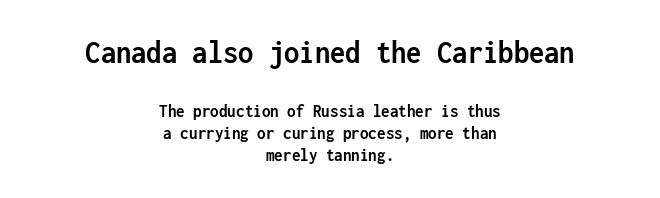
The image shows 34 px semibold, condensed sans-serif type, upright, monospaced; set centered, line spacing 1.16x, normal letter spacing, not underlined; the first (top) block is 1.79x larger; low stroke contrast and a medium x-height.
